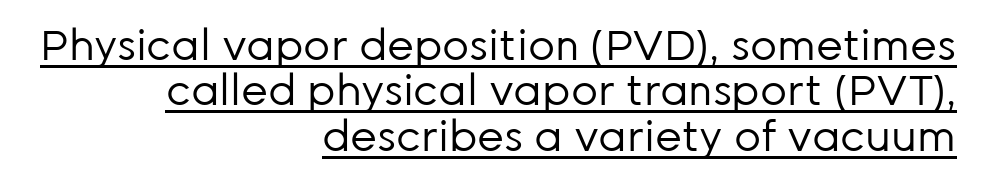
{"serif": "no", "italic": "no", "bold": "no", "weight": "regular", "width": "normal", "stroke_contrast": "low", "x_height": "medium", "monospaced": "no", "underline": "yes", "align": "right", "line_spacing": "tight", "line_spacing_ratio": 1.08, "letter_spacing": "normal", "letter_spacing_em": 0.0, "glyph_px": 42}
